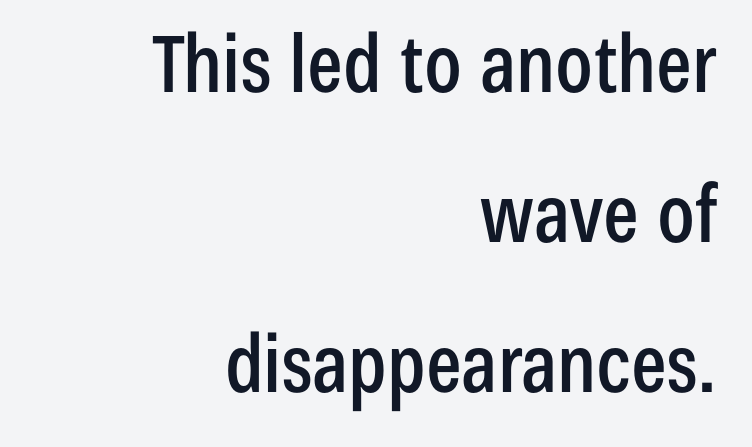
{"serif": "no", "italic": "no", "width": "condensed", "stroke_contrast": "low", "x_height": "medium", "monospaced": "no", "underline": "no", "align": "right", "line_spacing": "loose", "line_spacing_ratio": 1.9, "letter_spacing": "normal", "letter_spacing_em": 0.0, "glyph_px": 79}
